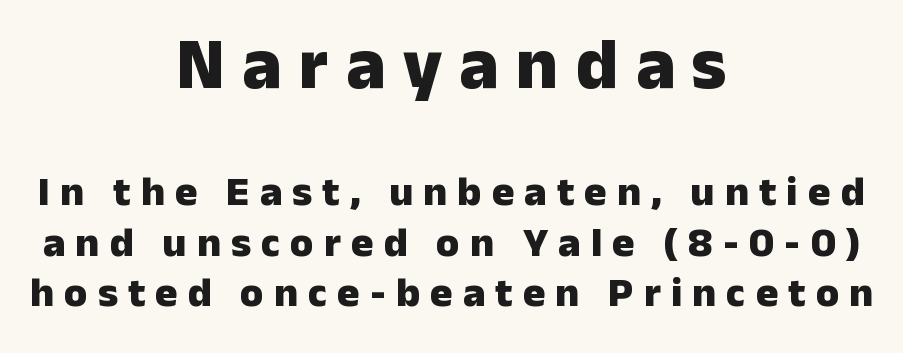
Glance below the letters and you will spot only blank space. Serifs: no, the terminals of the letterforms are clean. You'd pick this weight for a headline — it's a proper bold. The emphasis by scale lands on block number one, above. Display-style spreading of the glyphs; the letterfit is very open.
